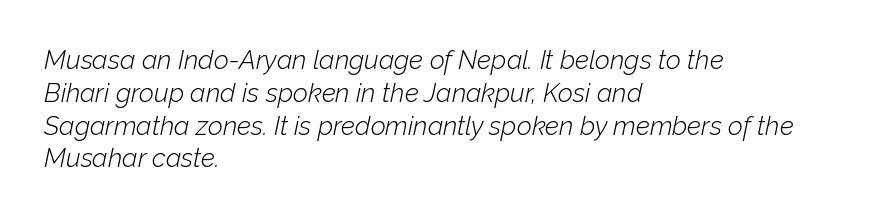
The image shows 26 px text type, italic (leaning right); set left-aligned, normal line spacing (1.26x), normal letter spacing, not underlined.
